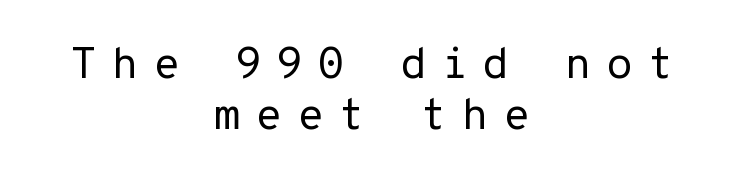
Does the copy run flush right? No — it is centered line by line. A typesetter would mark this as roman, not italic. The letters march in equal steps, a hallmark of fixed-pitch type. These glyphs show unthickened strokes, regular width or finer. Beneath every word, the page is bare.
